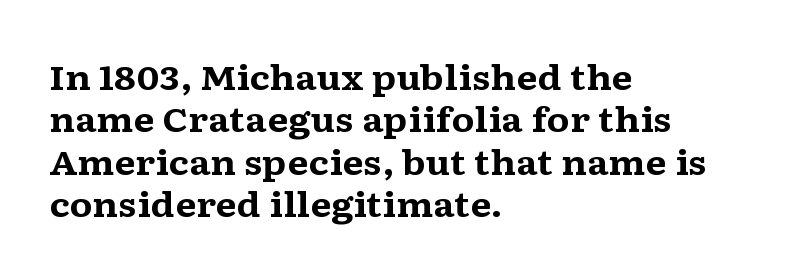
The image shows 34 px bold, wide serif type, upright; set left-aligned, normal line spacing (1.25x), normal letter spacing, not underlined; medium stroke contrast and a medium x-height.
